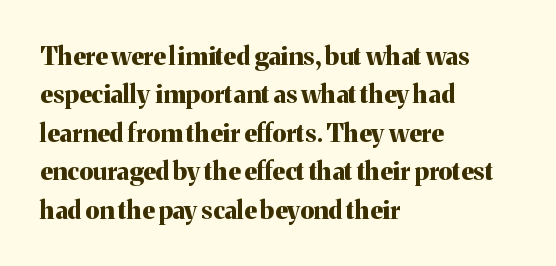
Q: Is the text bold? A: Yes.
Q: Is the text italic (slanted)? A: No, it is upright.
Q: Is the text underlined? A: No.
Q: How is the paragraph aligned? A: Left-aligned.
Q: Is the spacing between letters normal or unusually wide? A: Normal.
Q: Is the spacing between lines tight, normal or loose? A: Normal.
